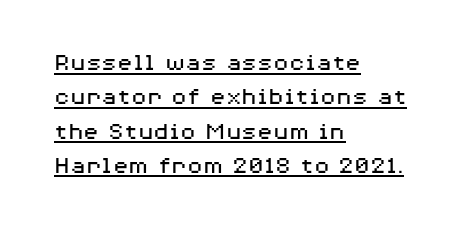
A quiet, ordinary-to-light weight characterises the typeface. Students, observe: this is what conventionally led text looks like. If you drew a line through each stem, it would be perfectly vertical. The ragged edge is on the right, which tells us the setting is flush left.
